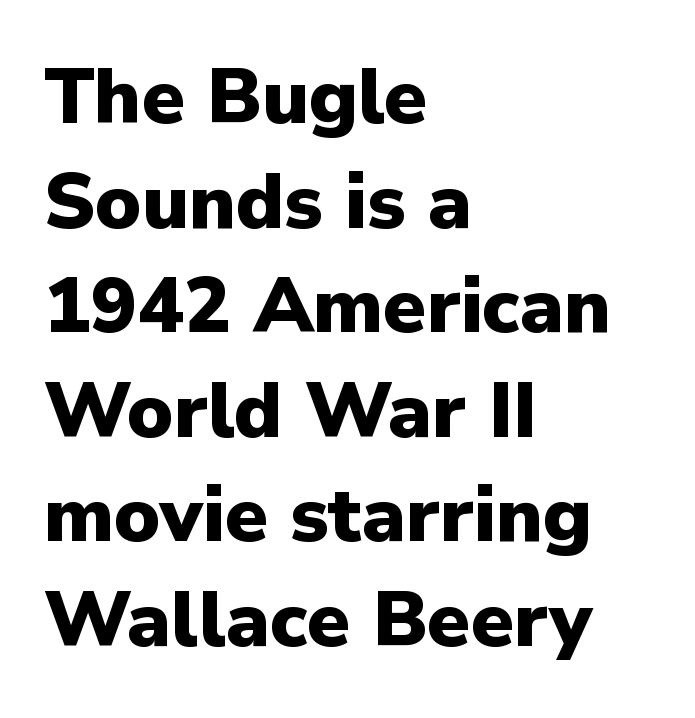
The image shows 78 px heavy sans-serif type, upright; set left-aligned, normal line spacing (1.34x), normal letter spacing, not underlined; low stroke contrast and a medium x-height.
